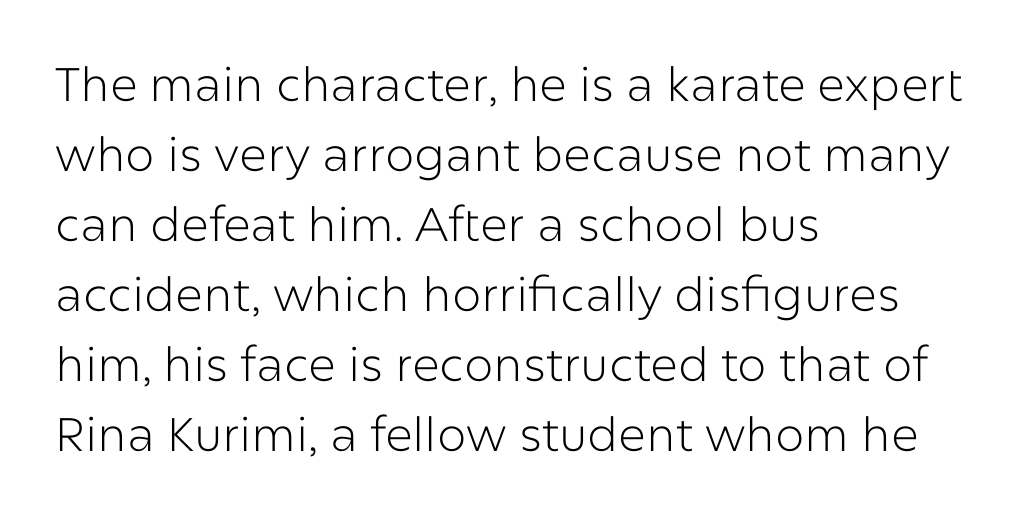
The image shows 47 px light sans-serif type, upright; set left-aligned, normal line spacing (1.49x), normal letter spacing, not underlined; low stroke contrast and a medium x-height.
